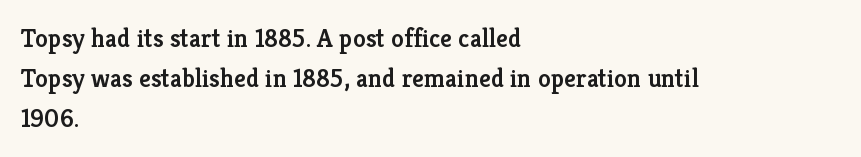
The image shows 26 px text type, upright; set left-aligned, normal line spacing (1.54x), normal letter spacing, not underlined.
